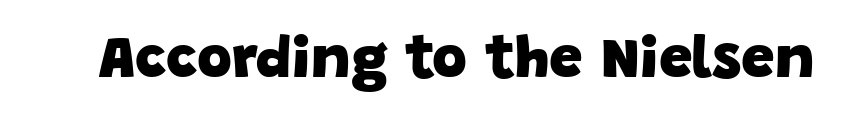
The image shows 60 px heavy sans-serif type; set normal letter spacing, not underlined; low stroke contrast and a large x-height.
